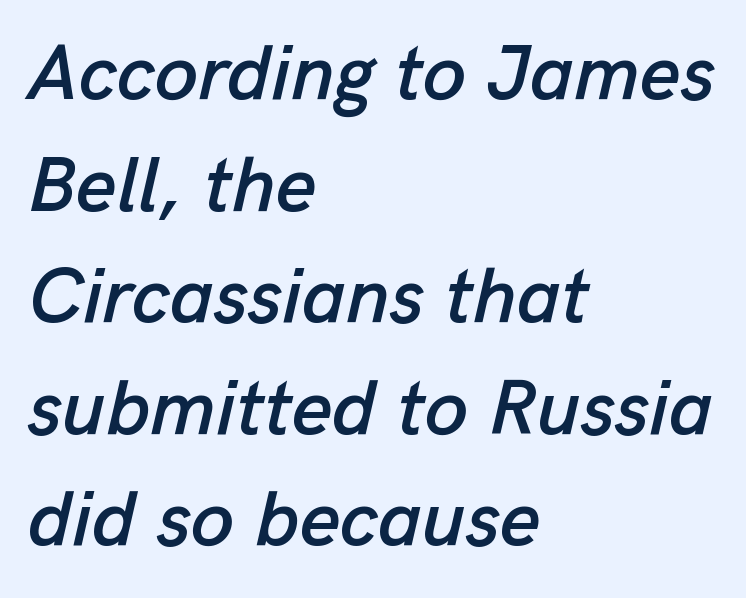
The image shows 78 px text type, italic (leaning right); set left-aligned, normal line spacing (1.43x), normal letter spacing, not underlined; low stroke contrast and a medium x-height.
